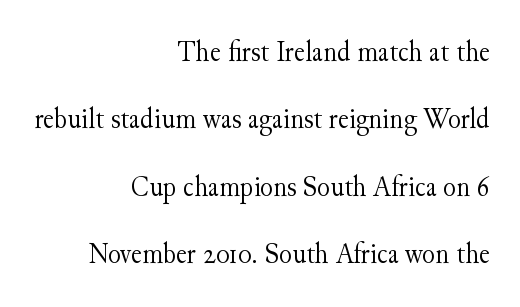
Q: Is the text bold? A: No.
Q: Is the text italic (slanted)? A: No, it is upright.
Q: Is the typeface a serif or a sans-serif typeface? A: Serif.
Q: Is the text underlined? A: No.
Q: How is the paragraph aligned? A: Right-aligned.
Q: Is the spacing between letters normal or unusually wide? A: Normal.
Q: Is the spacing between lines tight, normal or loose? A: Loose.
Q: Width (condensed, normal, or wide)? A: Normal.
Q: Stroke contrast? A: Medium.
Q: x-height? A: Small.
Q: Monospaced? A: No.
